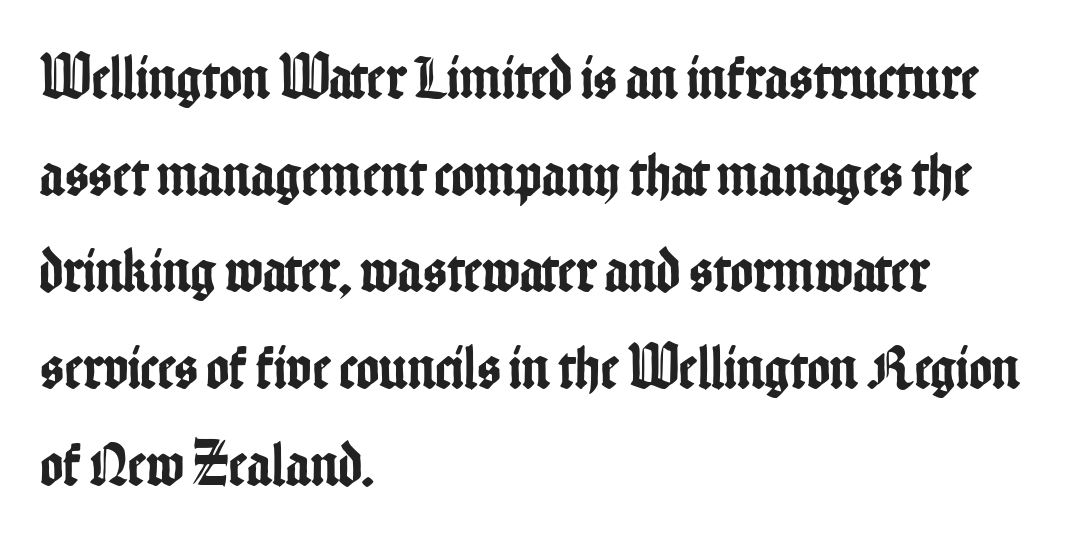
The image shows 62 px condensed sans-serif type, upright; set left-aligned, normal line spacing (1.56x), normal letter spacing, not underlined; low stroke contrast and a medium x-height.
